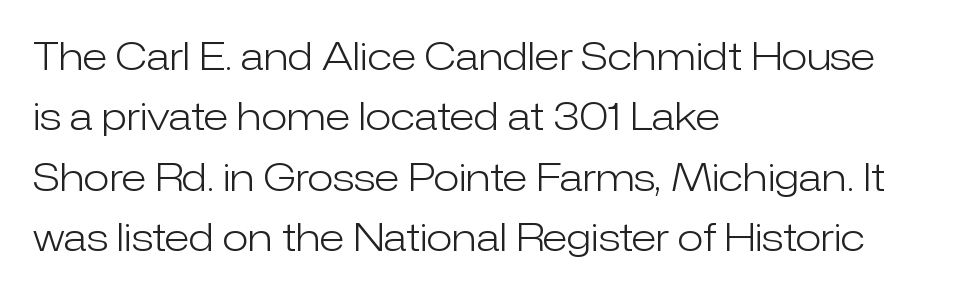
The image shows 38 px light sans-serif type, upright; set left-aligned, normal line spacing (1.59x), normal letter spacing, not underlined; low stroke contrast and a medium x-height.
